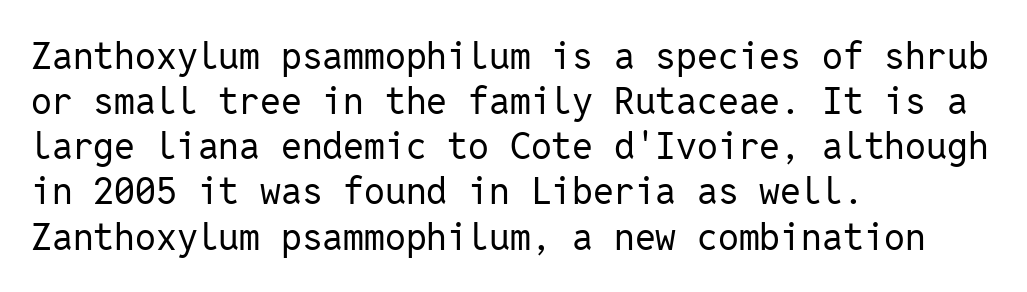
The image shows 37 px regular-weight sans-serif type, upright, monospaced; set left-aligned, line spacing 1.22x, normal letter spacing, not underlined; low stroke contrast and a medium x-height.
